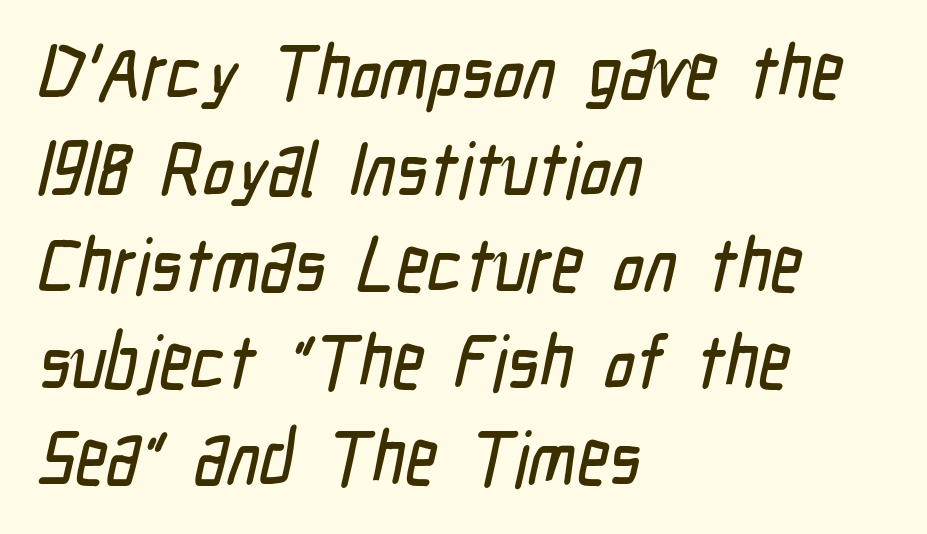
The image shows 76 px condensed sans-serif type; set left-aligned, normal line spacing (1.27x), normal letter spacing, not underlined; low stroke contrast and a medium x-height.
